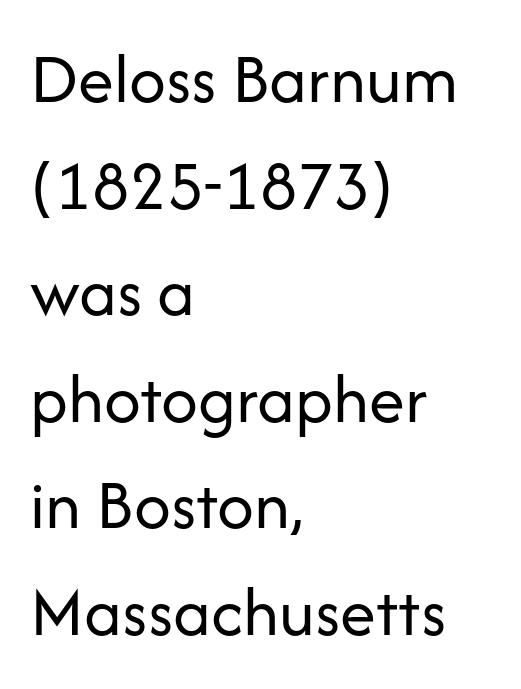
{"serif": "no", "italic": "no", "bold": "no", "weight": "regular", "width": "normal", "stroke_contrast": "low", "x_height": "medium", "monospaced": "no", "underline": "no", "align": "left", "line_spacing": "normal", "line_spacing_ratio": 1.48, "letter_spacing": "normal", "letter_spacing_em": 0.0, "glyph_px": 72}
